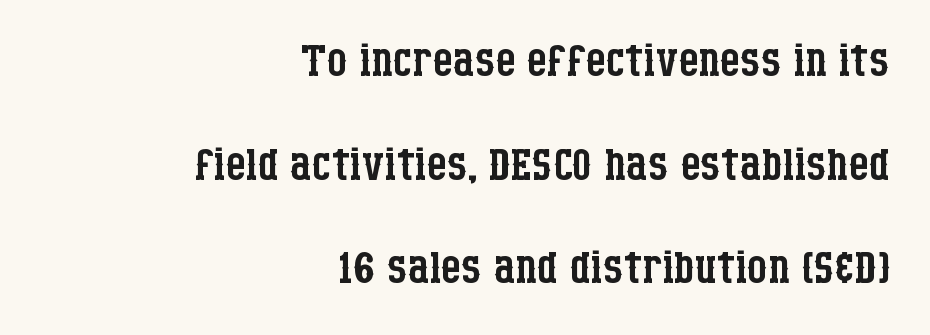
{"serif": "yes", "italic": "no", "bold": "no", "weight": "regular", "width": "condensed", "stroke_contrast": "low", "x_height": "large", "monospaced": "no", "underline": "no", "align": "right", "line_spacing": "normal", "line_spacing_ratio": 1.62, "letter_spacing": "normal", "letter_spacing_em": 0.0, "glyph_px": 64}
